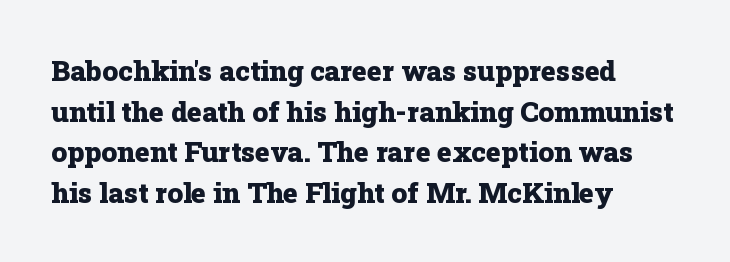
The typeface chosen for these lines features serifs. Reading down the block, your eye returns to a fixed left position each line. It's the straight-up-and-down kind of type. A full-strength bold gives these letters their thick strokes. Type without underlining.
